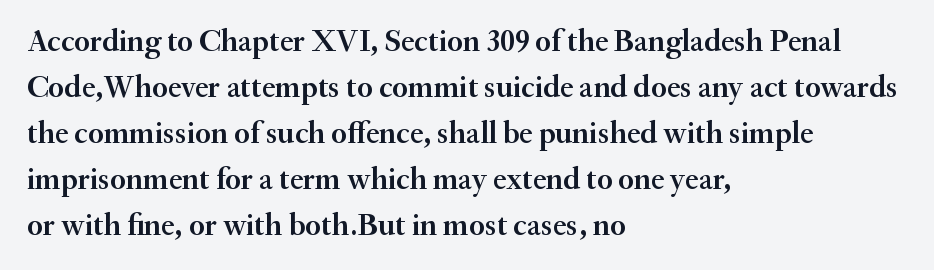
The image shows 31 px semibold serif type, upright; set left-aligned, normal line spacing (1.48x), normal letter spacing, not underlined; medium stroke contrast and a small x-height.
